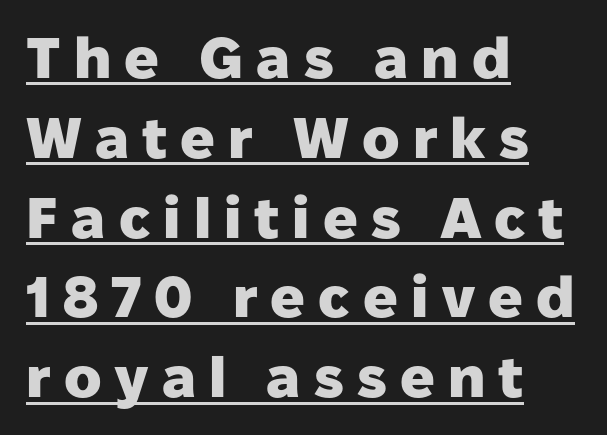
{"serif": "no", "italic": "no", "bold": "yes", "weight": "heavy", "width": "normal", "stroke_contrast": "low", "x_height": "medium", "monospaced": "no", "underline": "yes", "align": "left", "line_spacing": "normal", "line_spacing_ratio": 1.4, "letter_spacing": "wide", "letter_spacing_em": 0.23, "glyph_px": 57}
